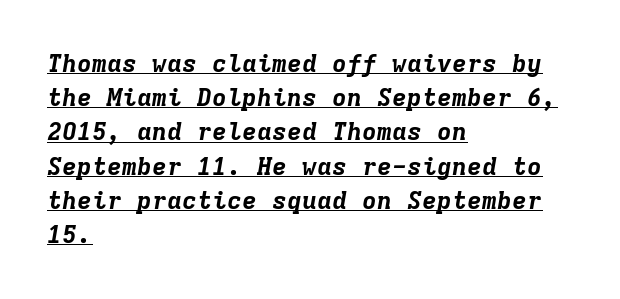
Every row of glyphs begins at an identical x-position on the left. Default kerning and tracking; the words read as compact shapes. Each glyph is drawn with heavy, bold strokes. The words here are underlined. The passage shown stacks its lines at a standard gap.
